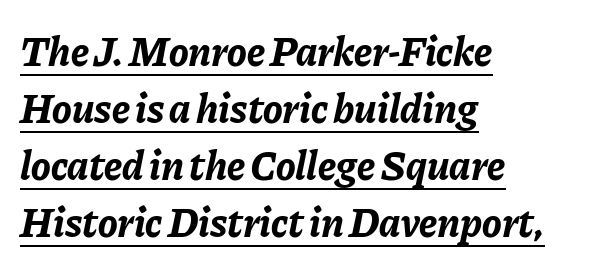
{"italic": "yes", "lean": "right", "slant_degrees": 11, "bold": "yes", "weight": "bold", "width": "normal", "stroke_contrast": "low", "x_height": "medium", "monospaced": "no", "underline": "yes", "align": "left", "line_spacing": "normal", "line_spacing_ratio": 1.39, "letter_spacing": "normal", "letter_spacing_em": 0.0, "glyph_px": 41}
